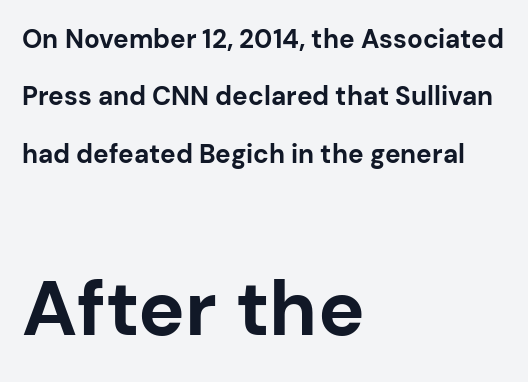
Q: Is the text bold? A: Yes.
Q: Is the text italic (slanted)? A: No, it is upright.
Q: Is the typeface a serif or a sans-serif typeface? A: Sans-serif.
Q: Is the text underlined? A: No.
Q: How is the paragraph aligned? A: Left-aligned.
Q: Is the spacing between letters normal or unusually wide? A: Normal.
Q: Is the spacing between lines tight, normal or loose? A: Loose.
Q: Which block of text is set in a larger size, the first (top) or the second (bottom)? A: The second (bottom) one.
Q: Width (condensed, normal, or wide)? A: Normal.
Q: Stroke contrast? A: Low.
Q: x-height? A: Medium.
Q: Monospaced? A: No.
